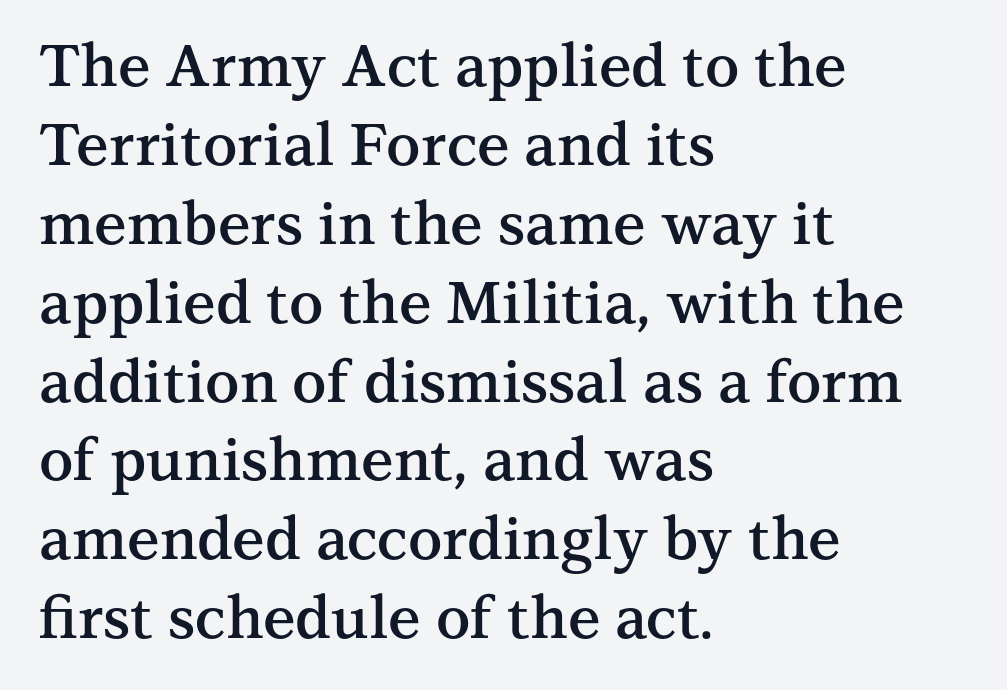
A classic flush-left, rag-right setting is used for this passage. The letters carry serifs — small finishing strokes at the ends of their stems. The face used here is proportionally spaced, like ordinary book or web type. No word sits above an underline. The rendering uses a moderate line-height, typical for paragraphs.
